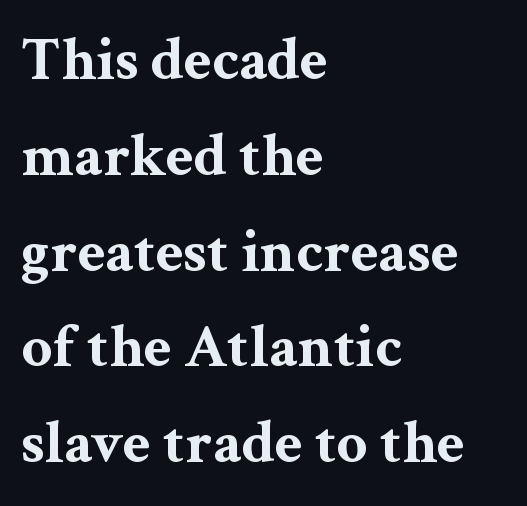
{"serif": "yes", "italic": "no", "bold": "yes", "weight": "bold", "width": "wide", "stroke_contrast": "medium", "x_height": "medium", "monospaced": "no", "underline": "no", "align": "left", "line_spacing": "normal", "line_spacing_ratio": 1.57, "letter_spacing": "normal", "letter_spacing_em": 0.0, "glyph_px": 61}
